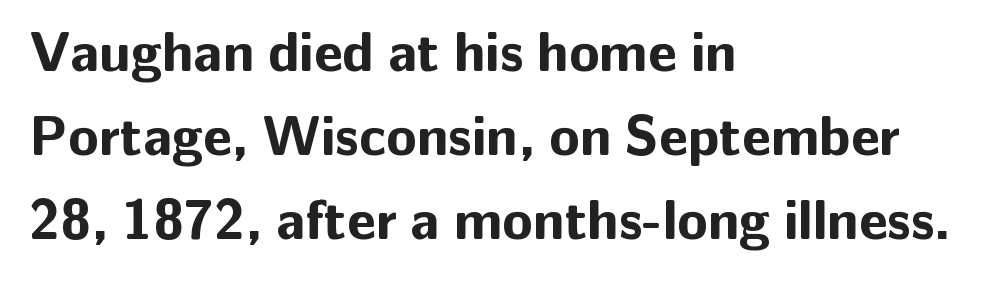
The image shows 56 px bold sans-serif type, upright; set left-aligned, normal line spacing (1.5x), normal letter spacing, not underlined; low stroke contrast and a medium x-height.
